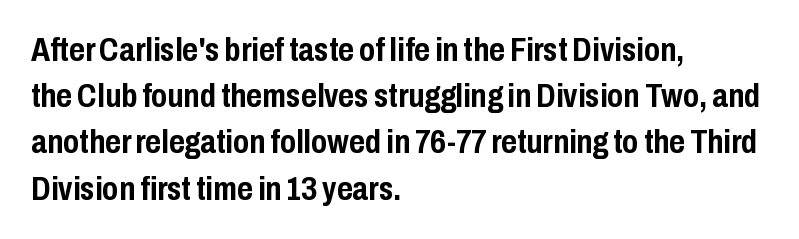
Q: Is the text bold? A: Yes.
Q: Is the text italic (slanted)? A: No, it is upright.
Q: Is the typeface a serif or a sans-serif typeface? A: Sans-serif.
Q: Is the text underlined? A: No.
Q: How is the paragraph aligned? A: Left-aligned.
Q: Is the spacing between letters normal or unusually wide? A: Normal.
Q: Is the spacing between lines tight, normal or loose? A: Normal.
Q: Width (condensed, normal, or wide)? A: Condensed.
Q: Stroke contrast? A: Low.
Q: x-height? A: Medium.
Q: Monospaced? A: No.
